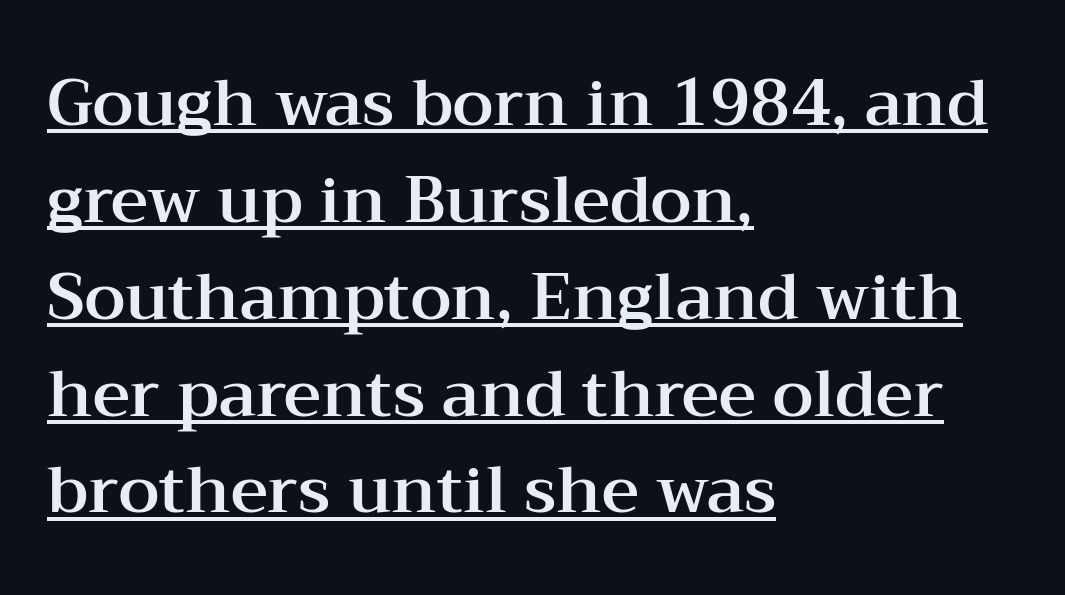
Q: Is the text italic (slanted)? A: No, it is upright.
Q: Is the typeface a serif or a sans-serif typeface? A: Serif.
Q: Is the text underlined? A: Yes.
Q: How is the paragraph aligned? A: Left-aligned.
Q: Is the spacing between letters normal or unusually wide? A: Normal.
Q: Is the spacing between lines tight, normal or loose? A: Normal.
Q: Width (condensed, normal, or wide)? A: Wide.
Q: Stroke contrast? A: Medium.
Q: x-height? A: Medium.
Q: Monospaced? A: No.
